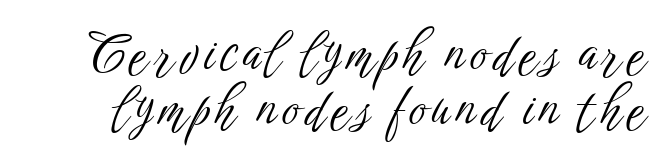
The image shows 52 px light, condensed sans-serif type; set tight line spacing (1.05x), not underlined; low stroke contrast and a medium x-height.
